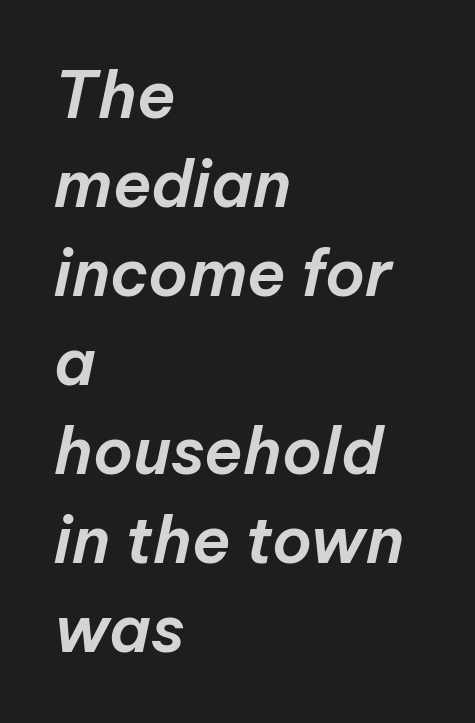
Q: Is the text italic (slanted)? A: Yes, it leans right by about 12 degrees.
Q: Is the text underlined? A: No.
Q: How is the paragraph aligned? A: Left-aligned.
Q: Is the spacing between letters normal or unusually wide? A: Normal.
Q: Is the spacing between lines tight, normal or loose? A: Normal.
Q: Width (condensed, normal, or wide)? A: Normal.
Q: Stroke contrast? A: Low.
Q: x-height? A: Medium.
Q: Monospaced? A: No.
